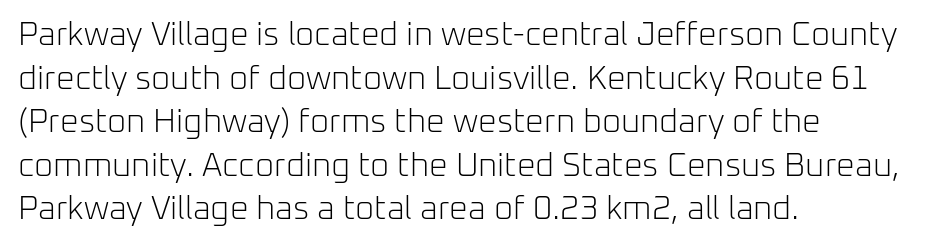
The image shows 33 px light sans-serif type, upright; set left-aligned, normal line spacing (1.32x), normal letter spacing, not underlined; low stroke contrast and a medium x-height.
